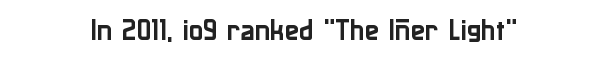
The image shows 24 px text type, upright; set centered, normal letter spacing, not underlined.
